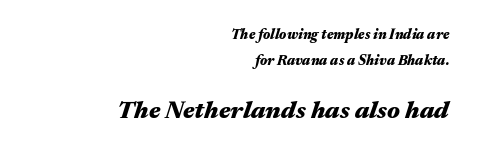
Q: Is the text bold? A: Yes.
Q: Is the text italic (slanted)? A: Yes, it leans right by about 17 degrees.
Q: Is the text underlined? A: No.
Q: How is the paragraph aligned? A: Right-aligned.
Q: Is the spacing between letters normal or unusually wide? A: Normal.
Q: Which block of text is set in a larger size, the first (top) or the second (bottom)? A: The second (bottom) one.
